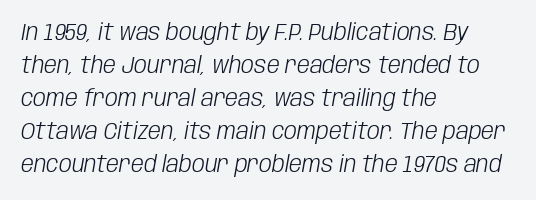
Bold? No — there's no thickening of the strokes. Descender tails drop into unmarked territory. Spacing between characters is what you'd get straight out of the box. Looking at the ascenders, they clearly lean.
